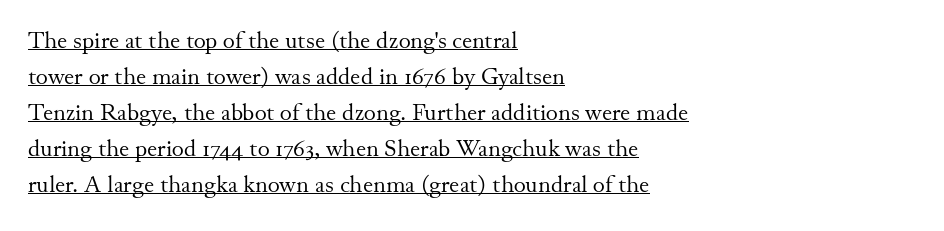
The image shows 23 px text type, upright; set left-aligned, normal line spacing (1.57x), normal letter spacing, underlined.
